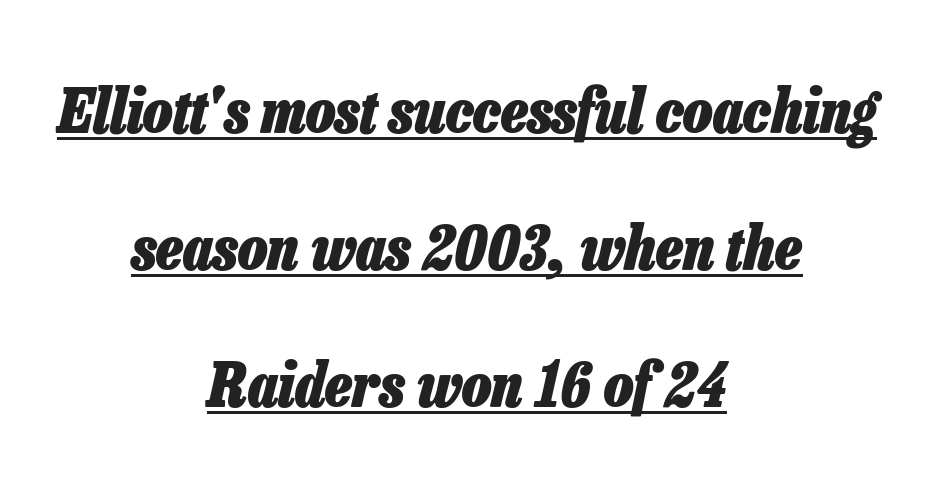
{"italic": "yes", "lean": "right", "slant_degrees": 13, "bold": "yes", "weight": "heavy", "width": "condensed", "stroke_contrast": "low", "x_height": "medium", "monospaced": "no", "underline": "yes", "align": "center", "line_spacing": "loose", "line_spacing_ratio": 2.21, "letter_spacing": "normal", "letter_spacing_em": 0.0, "glyph_px": 62}
